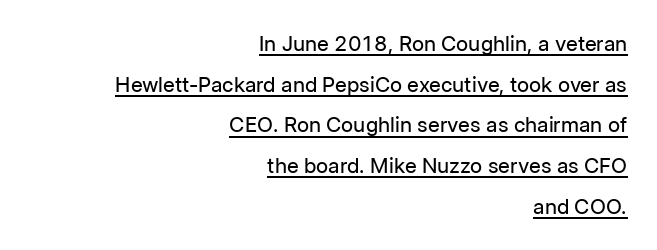
The image shows 21 px text type, upright; set right-aligned, loose line spacing (1.94x), normal letter spacing, underlined.
